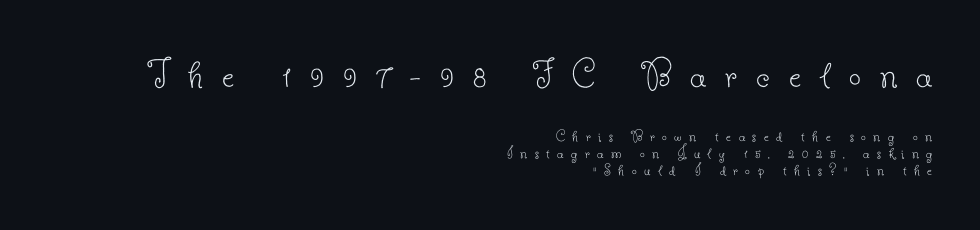
{"serif": "yes", "italic": "no", "bold": "no", "weight": "thin", "width": "normal", "stroke_contrast": "low", "x_height": "small", "monospaced": "no", "underline": "no", "align": "right", "line_spacing": "tight", "line_spacing_ratio": 1.0, "letter_spacing": "wide", "letter_spacing_em": 0.44, "larger_block": "first", "size_ratio": 2.53, "glyph_px": 43}
